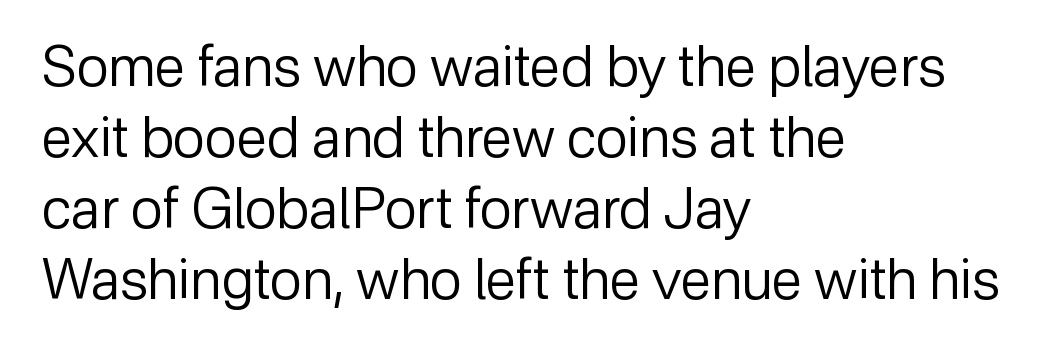
{"serif": "no", "italic": "no", "bold": "no", "weight": "regular", "width": "normal", "stroke_contrast": "low", "x_height": "medium", "monospaced": "no", "underline": "no", "align": "left", "line_spacing": "normal", "line_spacing_ratio": 1.27, "letter_spacing": "normal", "letter_spacing_em": 0.0, "glyph_px": 56}
